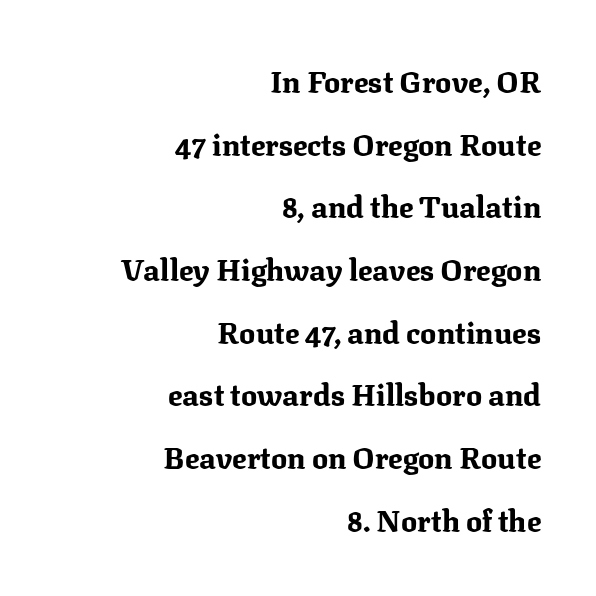
The image shows 30 px bold serif type, upright; set right-aligned, loose line spacing (2.09x), normal letter spacing, not underlined; medium stroke contrast and a medium x-height.
